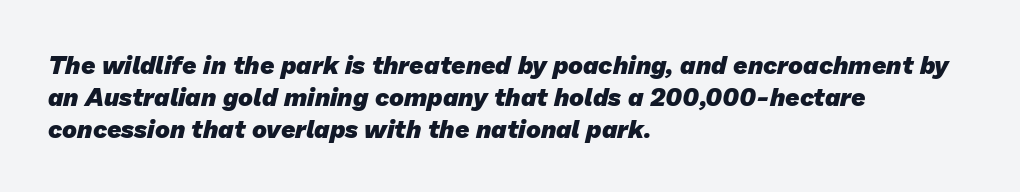
The image shows 25 px bold type; set left-aligned, normal line spacing (1.28x), normal letter spacing, not underlined.
